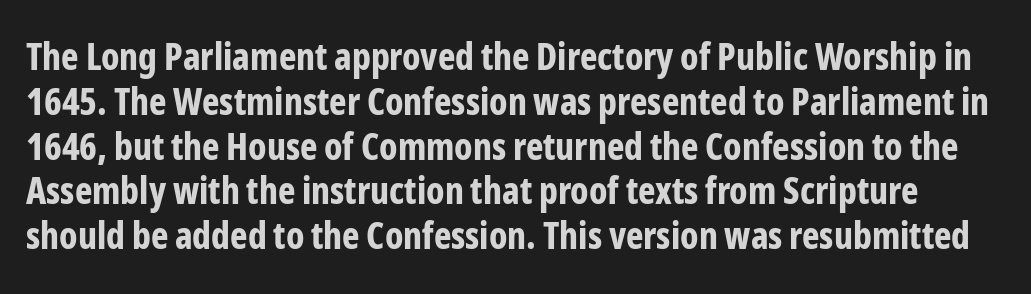
Q: Is the text bold? A: Yes.
Q: Is the text italic (slanted)? A: No, it is upright.
Q: Is the typeface a serif or a sans-serif typeface? A: Sans-serif.
Q: Is the text underlined? A: No.
Q: Is the spacing between letters normal or unusually wide? A: Normal.
Q: Width (condensed, normal, or wide)? A: Condensed.
Q: Stroke contrast? A: Low.
Q: x-height? A: Medium.
Q: Monospaced? A: No.
